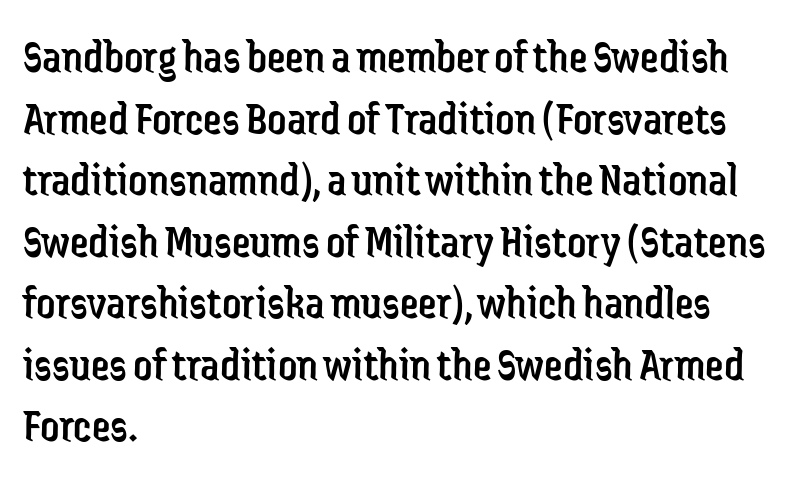
{"serif": "no", "italic": "no", "bold": "no", "weight": "regular", "width": "condensed", "stroke_contrast": "low", "x_height": "medium", "monospaced": "no", "underline": "no", "align": "left", "line_spacing": "normal", "line_spacing_ratio": 1.31, "letter_spacing": "normal", "letter_spacing_em": 0.0, "glyph_px": 47}
